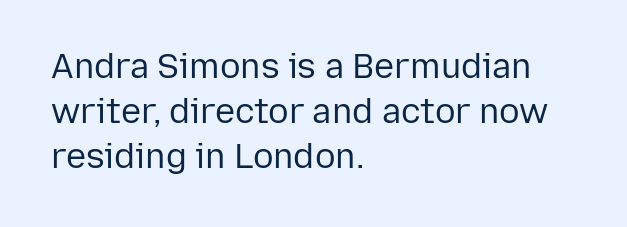
Rule under the text: the space is simply empty. Nope, not italic — everything's standing straight. Which margin do the lines hug? The left one — the right edge is uneven. Nope, no serifs anywhere on these letters. Interline gaps are of average width in this sample.
